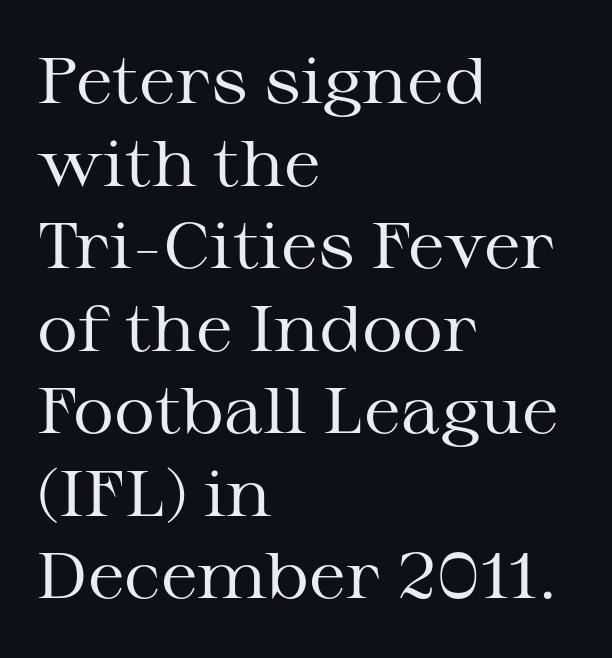
The letters sit at their default tracking, neither squeezed nor spread. This sample is left-justified, so line endings fall wherever the words run out. Unmarked baselines from the first word to the last. Does the lettering tilt? It doesn't — this is upright.
